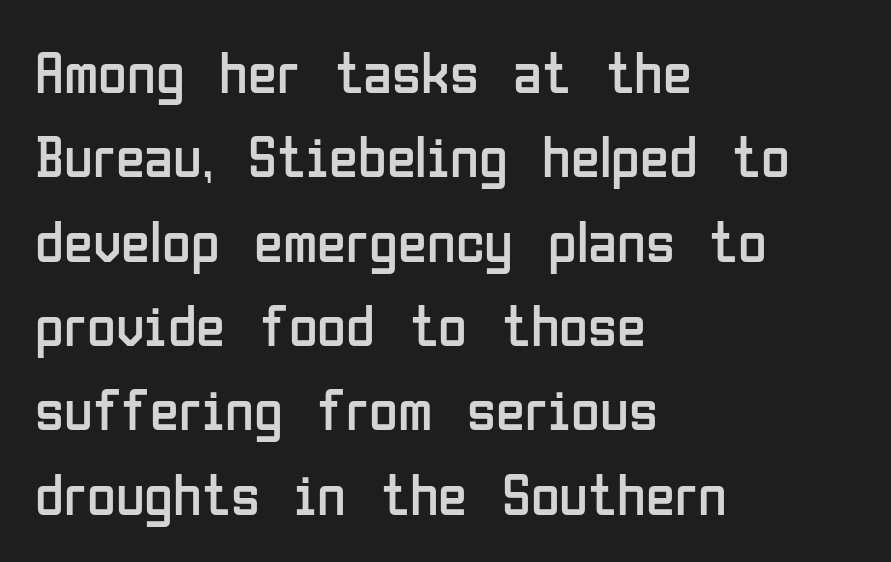
Q: Is the text bold? A: No.
Q: Is the text italic (slanted)? A: No, it is upright.
Q: Is the typeface a serif or a sans-serif typeface? A: Sans-serif.
Q: Is the text underlined? A: No.
Q: How is the paragraph aligned? A: Left-aligned.
Q: Is the spacing between letters normal or unusually wide? A: Normal.
Q: Is the spacing between lines tight, normal or loose? A: Normal.
Q: Width (condensed, normal, or wide)? A: Condensed.
Q: Stroke contrast? A: Low.
Q: x-height? A: Medium.
Q: Monospaced? A: No.
